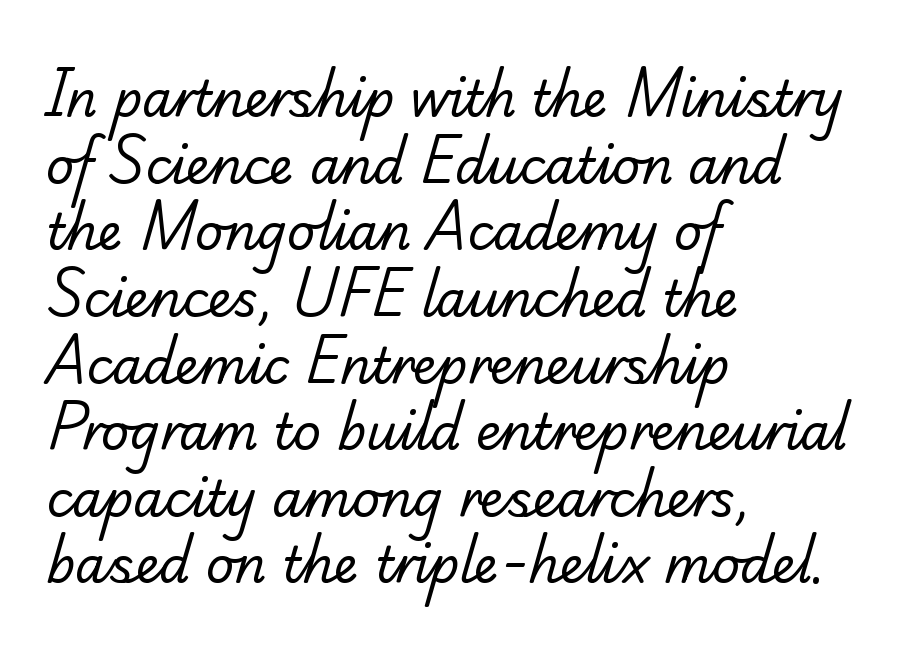
The image shows 49 px regular-weight serif type; set left-aligned, normal line spacing (1.36x), normal letter spacing, not underlined; low stroke contrast and a small x-height.
